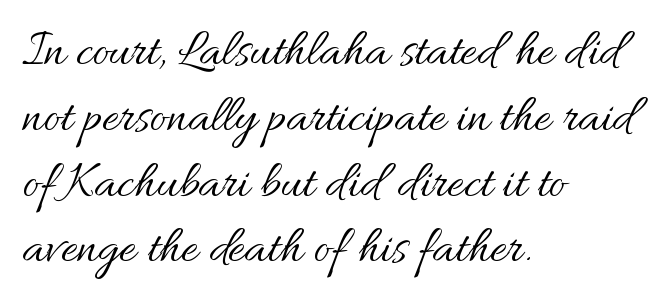
The image shows 51 px regular-weight type; set left-aligned, normal line spacing (1.29x), normal letter spacing, not underlined; medium stroke contrast and a small x-height.
